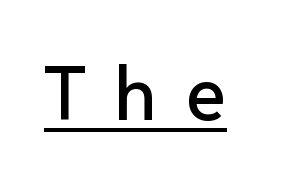
The image shows 77 px sans-serif type, upright; set unusually wide letter spacing (+0.37 em), underlined; low stroke contrast and a medium x-height.
